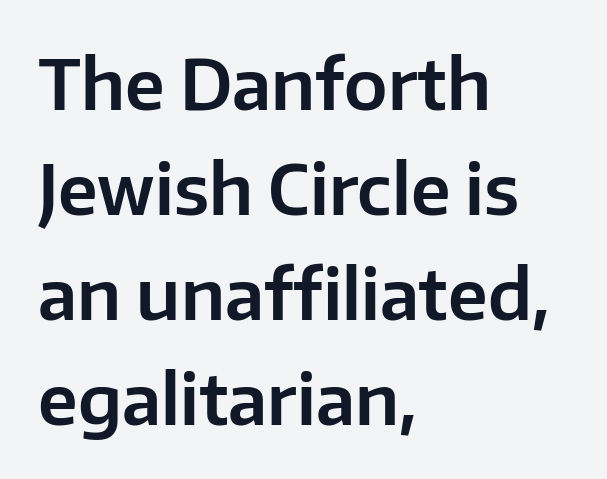
{"serif": "no", "italic": "no", "width": "normal", "stroke_contrast": "low", "x_height": "medium", "monospaced": "no", "underline": "no", "align": "left", "line_spacing": "normal", "line_spacing_ratio": 1.52, "letter_spacing": "normal", "letter_spacing_em": 0.0, "glyph_px": 69}
